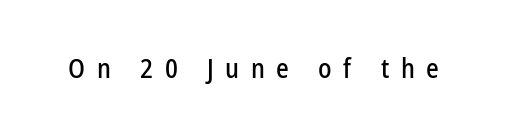
{"italic": "no", "underline": "no", "letter_spacing": "wide", "letter_spacing_em": 0.42, "glyph_px": 27}
